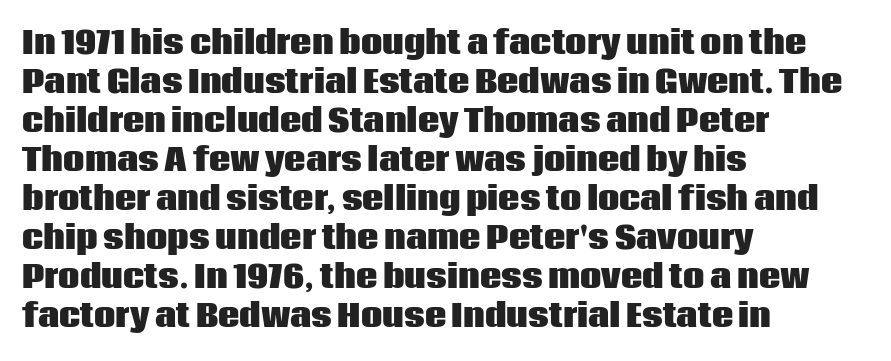
Q: Is the text bold? A: Yes.
Q: Is the text italic (slanted)? A: No, it is upright.
Q: Is the typeface a serif or a sans-serif typeface? A: Sans-serif.
Q: Is the text underlined? A: No.
Q: How is the paragraph aligned? A: Left-aligned.
Q: Is the spacing between letters normal or unusually wide? A: Normal.
Q: Is the spacing between lines tight, normal or loose? A: Normal.
Q: Width (condensed, normal, or wide)? A: Normal.
Q: Stroke contrast? A: Low.
Q: x-height? A: Large.
Q: Monospaced? A: No.
